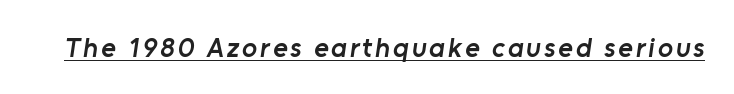
Each letter's strokes conclude bluntly, with no projecting serifs. In designer terms, the underline attribute is active on this setting. These lines carry some extra weight — a demibold, not a full bold. Think of a printed novel: that variable character pitch is what you see here.
